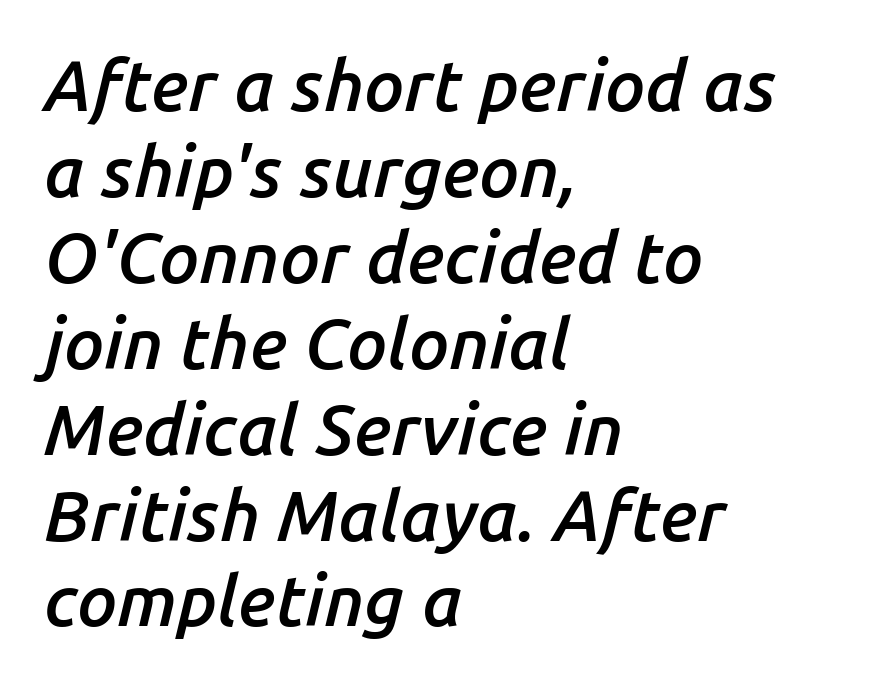
Quick note: underline off. A typesetter would call this zero additional tracking. Is this a fixed-width face? No — the glyphs have proportional, varying widths. The passage shown leans; its letterforms are oblique.
